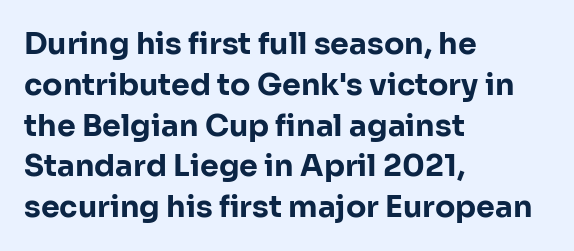
The image shows 30 px bold sans-serif type, upright; set left-aligned, normal line spacing (1.36x), normal letter spacing, not underlined; low stroke contrast and a medium x-height.
